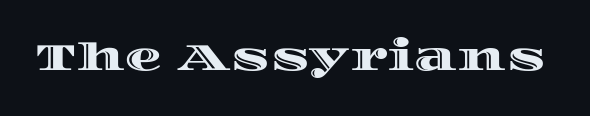
{"italic": "no", "width": "wide", "x_height": "large", "monospaced": "no", "underline": "no", "letter_spacing": "normal", "letter_spacing_em": 0.0, "glyph_px": 37}
